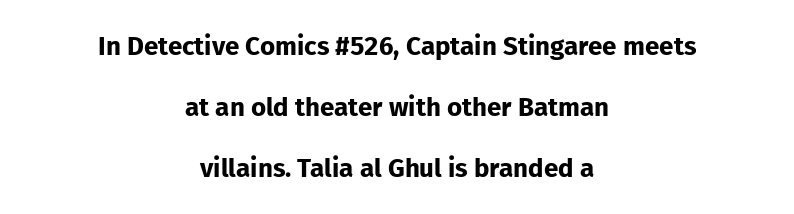
The image shows 26 px bold type, upright; set centered, loose line spacing (2.34x), normal letter spacing, not underlined.
